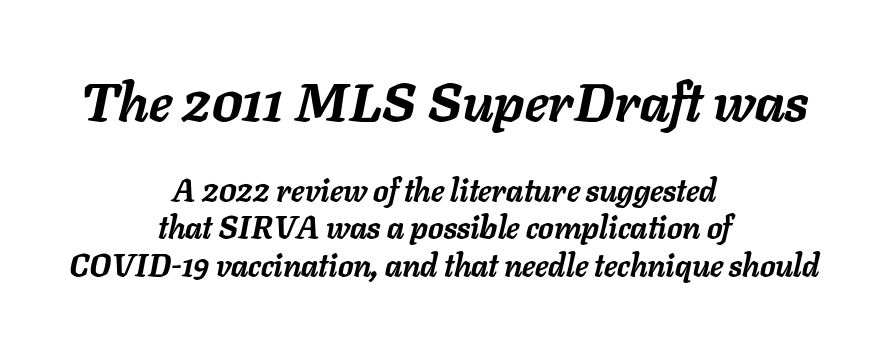
The image shows 54 px semibold type, italic (leaning right); set centered, line spacing 1.21x, normal letter spacing, not underlined; the first (top) block is 1.74x larger; low stroke contrast and a medium x-height.
